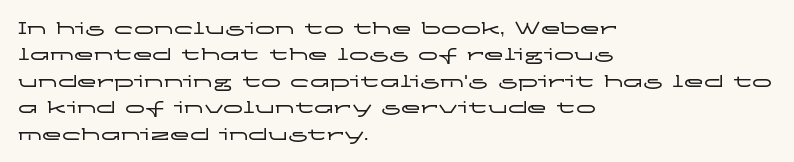
The image shows 20 px text type, upright; set left-aligned, normal line spacing (1.32x), normal letter spacing, not underlined.
